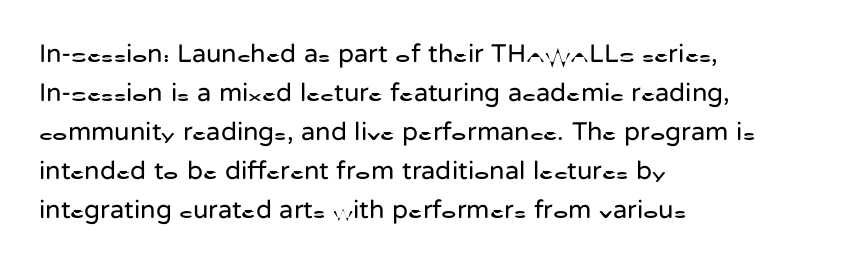
Each new line begins a customary step beneath the previous one. Students, note that the glyphs here touch the page at normal intervals. Letters rest on an invisible, unmarked baseline. Posture: upright roman.
